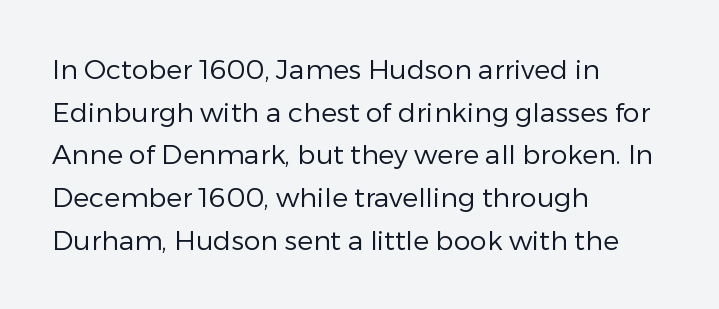
Q: Is the text bold? A: No.
Q: Is the text italic (slanted)? A: No, it is upright.
Q: Is the text underlined? A: No.
Q: How is the paragraph aligned? A: Left-aligned.
Q: Is the spacing between letters normal or unusually wide? A: Normal.
Q: Is the spacing between lines tight, normal or loose? A: Normal.
